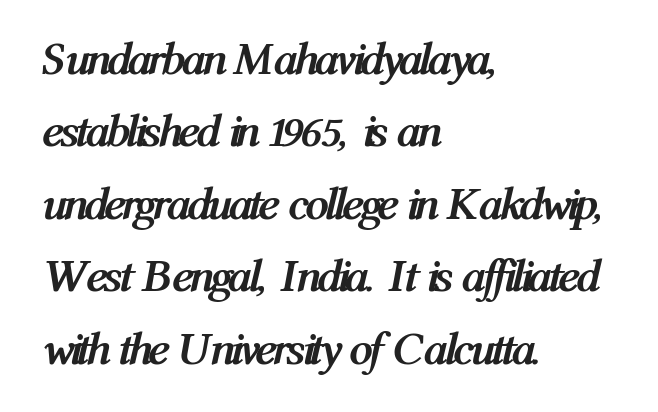
Each word holds together tightly as a unit, with standard inter-letter gaps. One-word summary of the alignment: left. The characters look thick and weighty, a clear bold. Any mark beneath the type? The region is blank.
